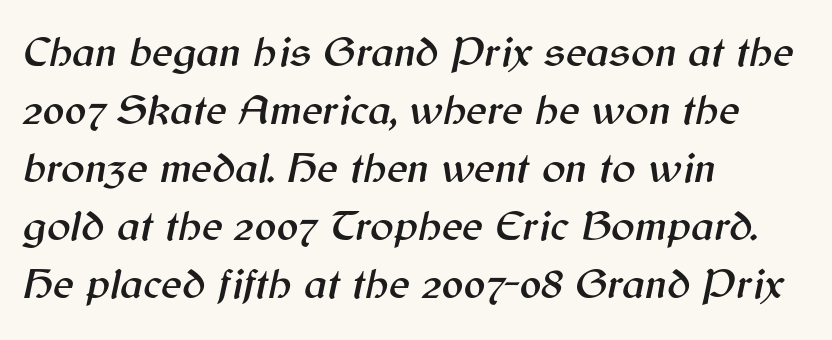
Quick note: italic. Each letter keeps its own natural width here, so spacing adapts to shape. The block of text has a typical density, with ordinary space between rows. Look at the tracking — it's just the regular setting, nothing added.
